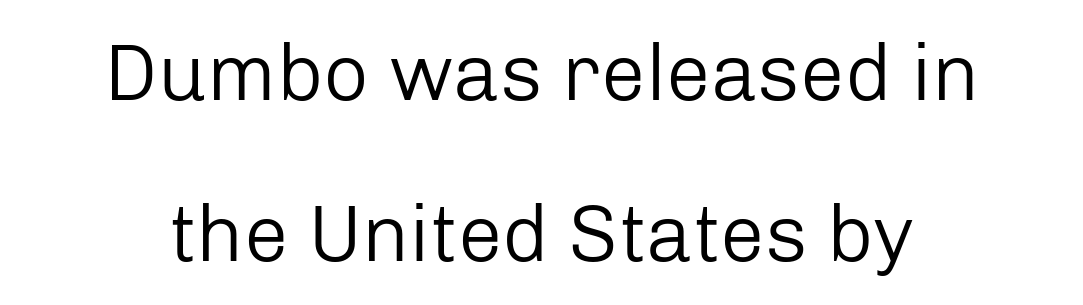
Does extra space separate the letters? No, they use regular spacing. This sample is center-justified, so both line endings float freely. This is sans-serif lettering, the kind often seen on screens and signage. A typesetter would call this proportional, since set widths differ per character. The passage shown is not underscored anywhere. If you measured baseline to baseline, you'd find a long distance.
